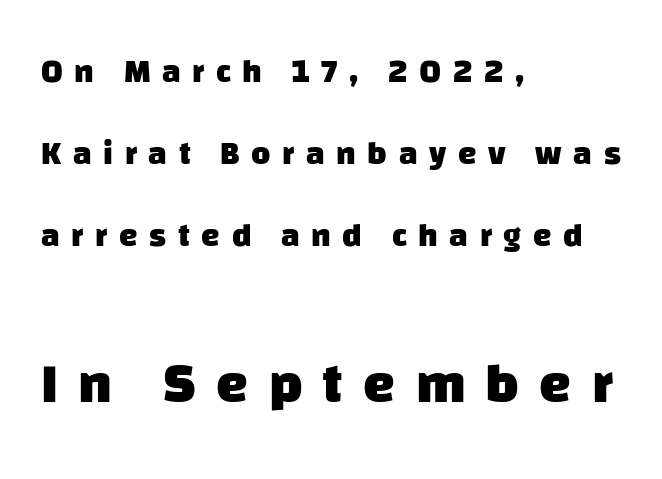
The image shows 57 px heavy sans-serif type; set left-aligned, loose line spacing (2.48x), unusually wide letter spacing (+0.35 em), not underlined; the second (bottom) block is 1.73x larger; low stroke contrast and a large x-height.
